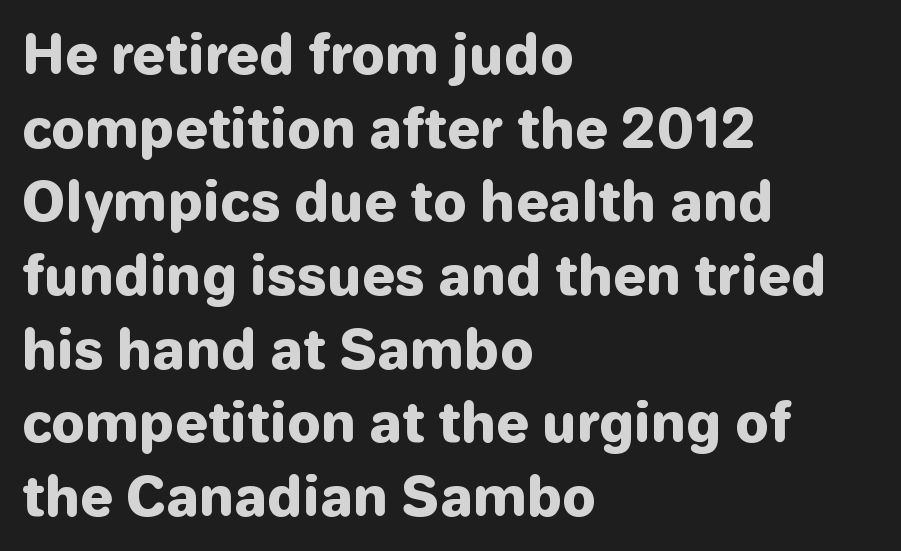
Q: Is the text bold? A: Yes.
Q: Is the text italic (slanted)? A: No, it is upright.
Q: Is the typeface a serif or a sans-serif typeface? A: Sans-serif.
Q: Is the text underlined? A: No.
Q: How is the paragraph aligned? A: Left-aligned.
Q: Is the spacing between letters normal or unusually wide? A: Normal.
Q: Is the spacing between lines tight, normal or loose? A: Normal.
Q: Width (condensed, normal, or wide)? A: Normal.
Q: Stroke contrast? A: Low.
Q: x-height? A: Medium.
Q: Monospaced? A: No.
